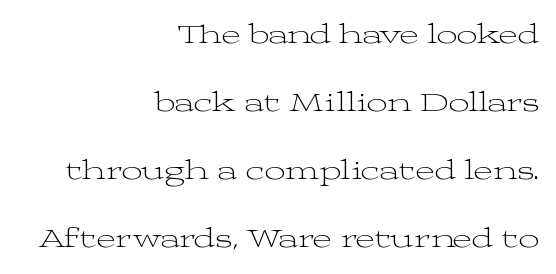
Q: Is the text bold? A: No.
Q: Is the text italic (slanted)? A: No, it is upright.
Q: Is the typeface a serif or a sans-serif typeface? A: Serif.
Q: Is the text underlined? A: No.
Q: How is the paragraph aligned? A: Right-aligned.
Q: Is the spacing between letters normal or unusually wide? A: Normal.
Q: Is the spacing between lines tight, normal or loose? A: Loose.
Q: Width (condensed, normal, or wide)? A: Wide.
Q: Stroke contrast? A: Medium.
Q: x-height? A: Medium.
Q: Monospaced? A: No.
